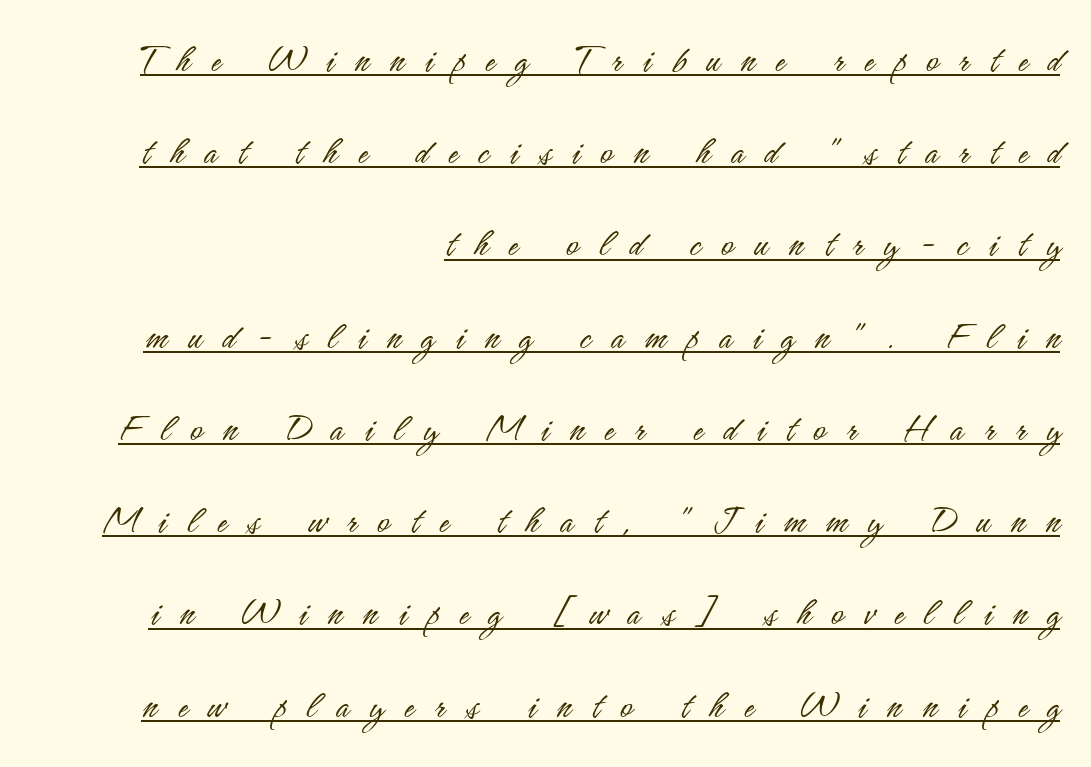
{"serif": "no", "bold": "no", "weight": "light", "width": "condensed", "stroke_contrast": "low", "x_height": "small", "monospaced": "no", "underline": "yes", "align": "right", "line_spacing": "loose", "line_spacing_ratio": 2.25, "letter_spacing": "wide", "letter_spacing_em": 0.5, "glyph_px": 41}
